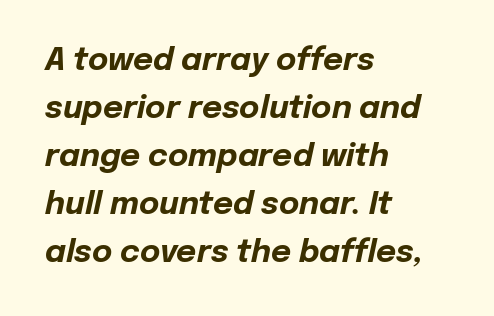
{"italic": "yes", "lean": "right", "slant_degrees": 12, "bold": "yes", "weight": "bold", "width": "normal", "stroke_contrast": "low", "x_height": "medium", "monospaced": "no", "underline": "no", "align": "left", "line_spacing": "normal", "line_spacing_ratio": 1.55, "letter_spacing": "normal", "letter_spacing_em": 0.0, "glyph_px": 31}
